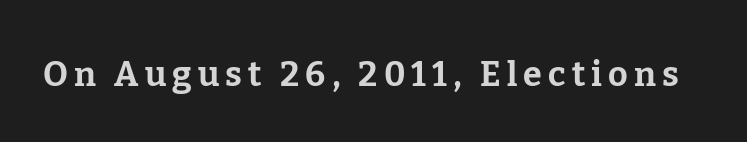
The image shows 34 px bold serif type, upright; set not underlined; low stroke contrast and a medium x-height.
